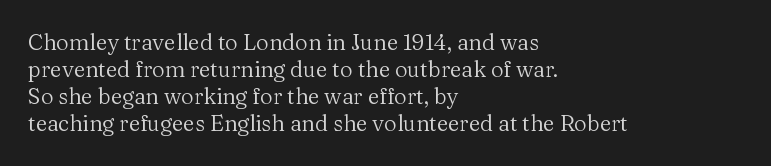
Beneath every word, the page is bare. The lettering holds an erect, upright posture throughout. Caption: face not bold, strokes unweighted. The gaps between neighbouring characters are ordinary and unremarkable.
